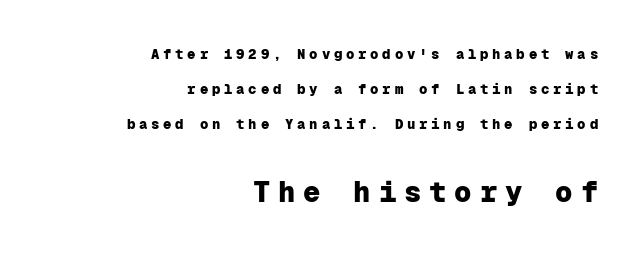
{"serif": "no", "italic": "no", "bold": "yes", "weight": "heavy", "width": "normal", "stroke_contrast": "low", "x_height": "medium", "monospaced": "yes", "underline": "no", "align": "right", "line_spacing": "loose", "line_spacing_ratio": 2.5, "letter_spacing": "wide", "letter_spacing_em": 0.27, "larger_block": "second", "size_ratio": 2.07, "glyph_px": 29}
